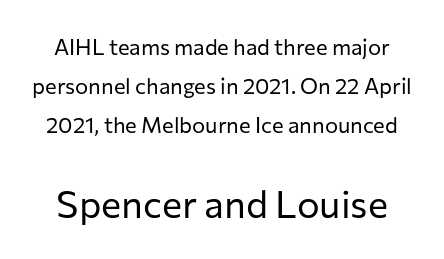
{"serif": "no", "italic": "no", "bold": "no", "weight": "regular", "width": "normal", "stroke_contrast": "low", "x_height": "medium", "monospaced": "no", "underline": "no", "line_spacing_ratio": 1.77, "letter_spacing": "normal", "letter_spacing_em": 0.0, "larger_block": "second", "size_ratio": 1.73, "glyph_px": 38}
